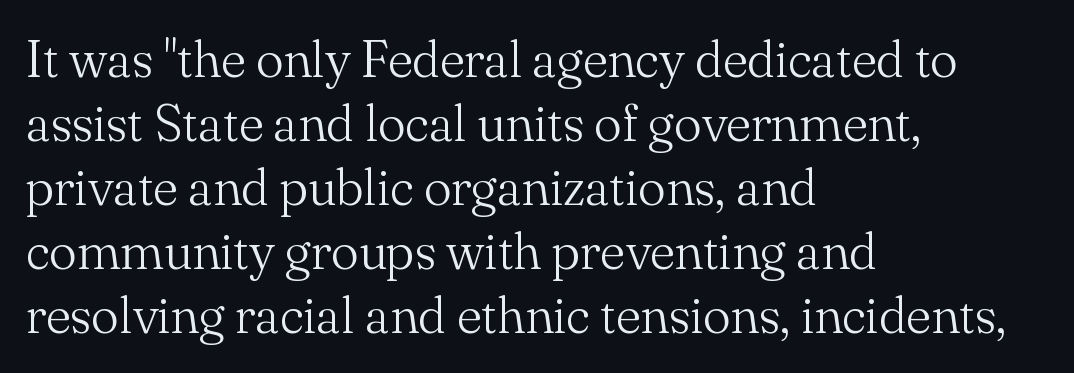
{"serif": "yes", "italic": "no", "bold": "no", "weight": "light", "width": "normal", "stroke_contrast": "medium", "x_height": "small", "monospaced": "no", "underline": "no", "align": "left", "line_spacing_ratio": 1.23, "letter_spacing": "normal", "letter_spacing_em": 0.0, "glyph_px": 52}
